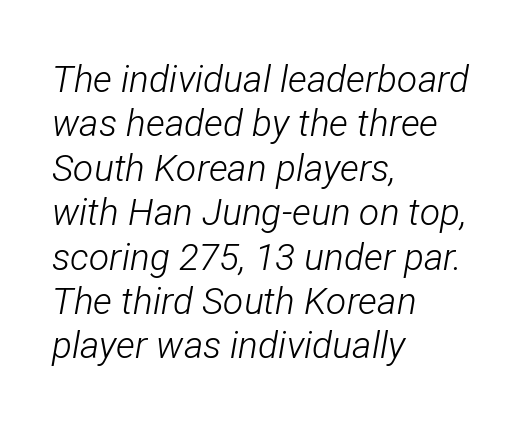
Q: Is the text bold? A: No.
Q: Is the text italic (slanted)? A: Yes, it leans right by about 12 degrees.
Q: Is the text underlined? A: No.
Q: How is the paragraph aligned? A: Left-aligned.
Q: Is the spacing between letters normal or unusually wide? A: Normal.
Q: Width (condensed, normal, or wide)? A: Condensed.
Q: Stroke contrast? A: Low.
Q: x-height? A: Medium.
Q: Monospaced? A: No.
